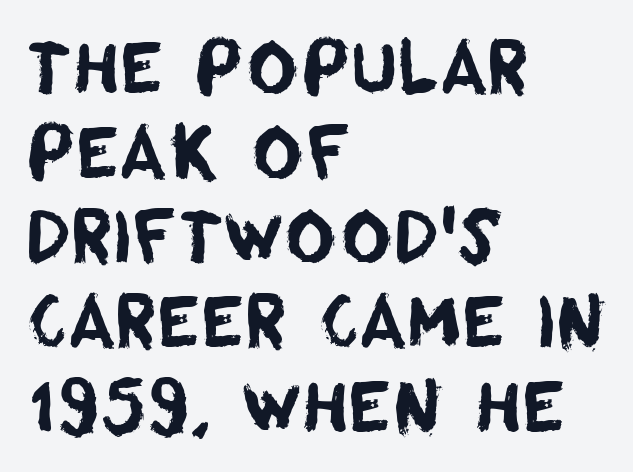
The image shows 70 px sans-serif type; set left-aligned, line spacing 1.21x, normal letter spacing, not underlined; low stroke contrast and a large x-height.
